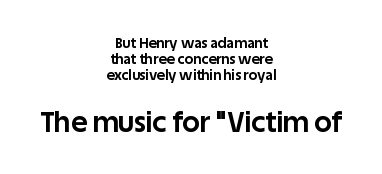
Q: Is the text bold? A: Yes.
Q: Is the text italic (slanted)? A: No, it is upright.
Q: Is the typeface a serif or a sans-serif typeface? A: Sans-serif.
Q: Is the text underlined? A: No.
Q: How is the paragraph aligned? A: Centered.
Q: Is the spacing between letters normal or unusually wide? A: Normal.
Q: Is the spacing between lines tight, normal or loose? A: Tight.
Q: Which block of text is set in a larger size, the first (top) or the second (bottom)? A: The second (bottom) one.
Q: Width (condensed, normal, or wide)? A: Normal.
Q: Stroke contrast? A: Low.
Q: x-height? A: Large.
Q: Monospaced? A: No.
